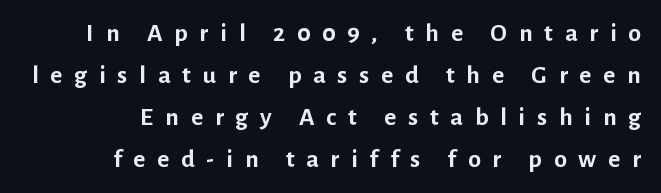
{"italic": "no", "bold": "yes", "underline": "no", "line_spacing": "normal", "line_spacing_ratio": 1.61, "letter_spacing": "wide", "letter_spacing_em": 0.45, "glyph_px": 26}
